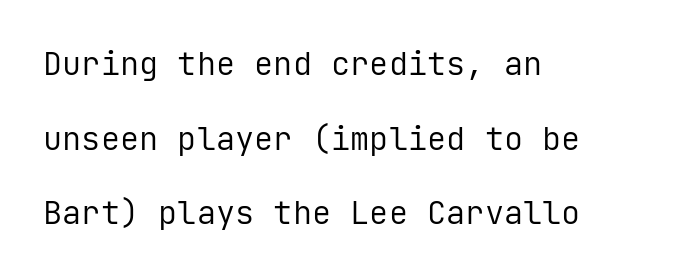
Q: Is the text bold? A: No.
Q: Is the text italic (slanted)? A: No, it is upright.
Q: Is the typeface a serif or a sans-serif typeface? A: Sans-serif.
Q: Is the text underlined? A: No.
Q: How is the paragraph aligned? A: Left-aligned.
Q: Is the spacing between letters normal or unusually wide? A: Normal.
Q: Is the spacing between lines tight, normal or loose? A: Loose.
Q: Width (condensed, normal, or wide)? A: Normal.
Q: Stroke contrast? A: Low.
Q: x-height? A: Medium.
Q: Monospaced? A: Yes.
